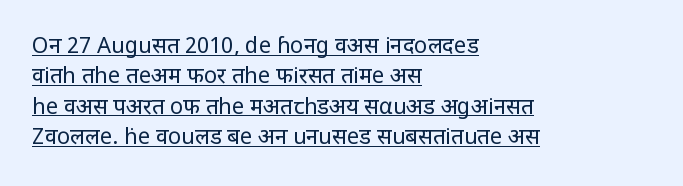
Q: Is the text bold? A: No.
Q: Is the text italic (slanted)? A: No, it is upright.
Q: Is the text underlined? A: Yes.
Q: How is the paragraph aligned? A: Left-aligned.
Q: Is the spacing between letters normal or unusually wide? A: Normal.
Q: Is the spacing between lines tight, normal or loose? A: Normal.
